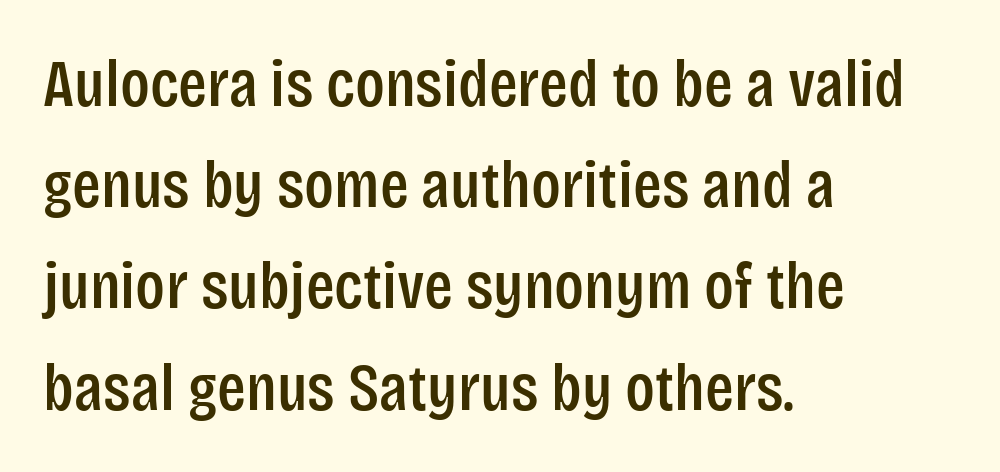
The image shows 67 px condensed sans-serif type, upright; set left-aligned, normal line spacing (1.51x), normal letter spacing, not underlined; low stroke contrast and a large x-height.
